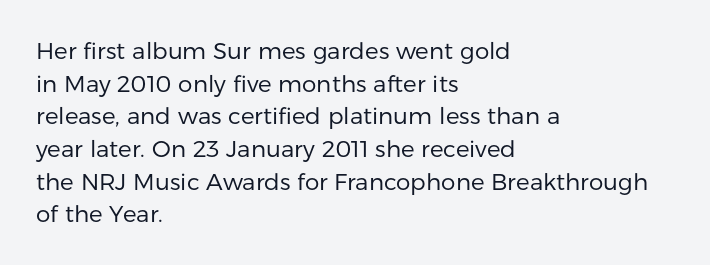
Characters follow at the spacing the type designer built in. The letterforms sit at book weight or below. Rendered with straight, roman letterforms. The rows are spaced the way most documents space them. The strip under each line holds only bare page.
